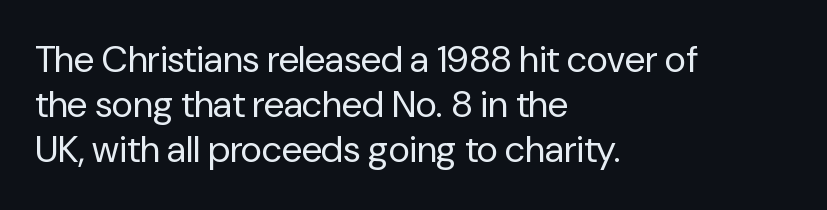
The passage shown is typed in a proportional face where columns would drift. Stems and bowls with no extra thickness — not bold. The letters stand upright; this is a roman face. Nope, no serifs anywhere on these letters. The setting favours the left margin, as ordinary paragraphs usually do. Just letters on the line, the space beneath them empty.
